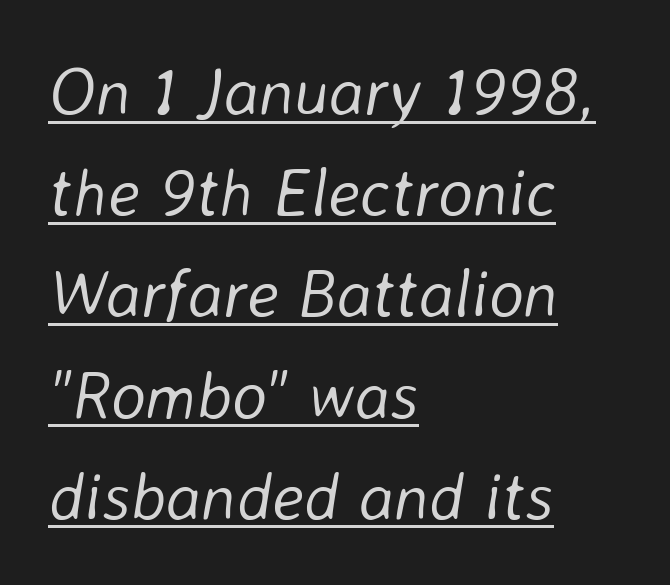
{"italic": "yes", "lean": "right", "slant_degrees": 8, "bold": "no", "weight": "light", "width": "normal", "stroke_contrast": "low", "x_height": "medium", "monospaced": "no", "underline": "yes", "align": "left", "line_spacing": "normal", "line_spacing_ratio": 1.51, "letter_spacing": "normal", "letter_spacing_em": 0.0, "glyph_px": 67}
